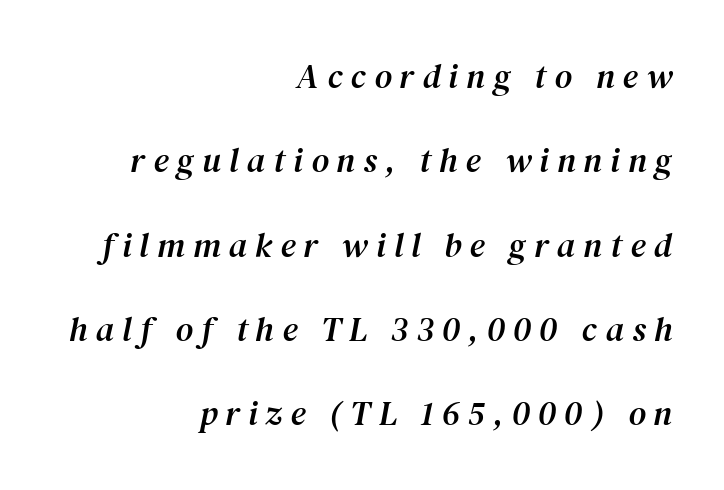
{"serif": "yes", "italic": "yes", "lean": "right", "slant_degrees": 12, "width": "normal", "stroke_contrast": "medium", "x_height": "medium", "monospaced": "no", "underline": "no", "align": "right", "line_spacing": "loose", "line_spacing_ratio": 2.48, "letter_spacing": "wide", "letter_spacing_em": 0.24, "glyph_px": 34}
